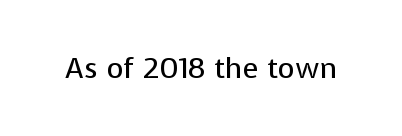
Q: Is the text bold? A: No.
Q: Is the text italic (slanted)? A: No, it is upright.
Q: Is the typeface a serif or a sans-serif typeface? A: Sans-serif.
Q: Is the text underlined? A: No.
Q: Is the spacing between letters normal or unusually wide? A: Normal.
Q: Width (condensed, normal, or wide)? A: Normal.
Q: Stroke contrast? A: Low.
Q: x-height? A: Medium.
Q: Monospaced? A: No.
